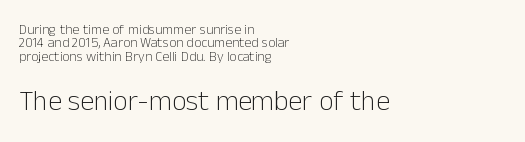
Horizontally, the lines are justified to the leading edge only. The rendering shows plain stroke endings on the letterforms — a sans-serif design. The type sits square on the baseline with zero lean. Quick note: underline off.
